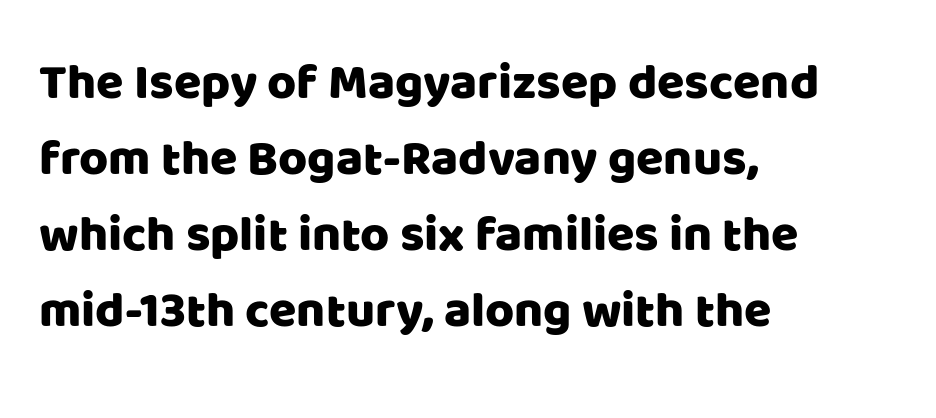
Q: Is the text italic (slanted)? A: No, it is upright.
Q: Is the typeface a serif or a sans-serif typeface? A: Sans-serif.
Q: Is the text underlined? A: No.
Q: How is the paragraph aligned? A: Left-aligned.
Q: Is the spacing between letters normal or unusually wide? A: Normal.
Q: Is the spacing between lines tight, normal or loose? A: Normal.
Q: Width (condensed, normal, or wide)? A: Normal.
Q: Stroke contrast? A: Low.
Q: x-height? A: Large.
Q: Monospaced? A: No.
